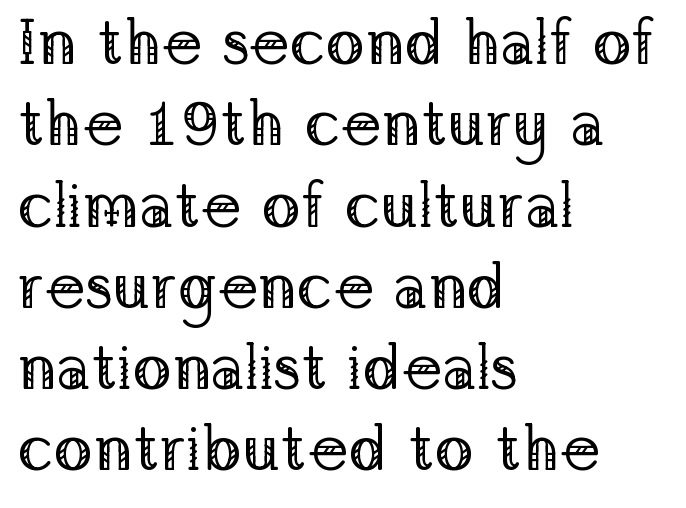
Do the characters align in a grid? No, the font is proportional. Nothing heavy about these letters — not bold at all. If you measured baseline to baseline, you'd find a middling distance. A student would call this left alignment; a typographer would say flush left, rag right.
